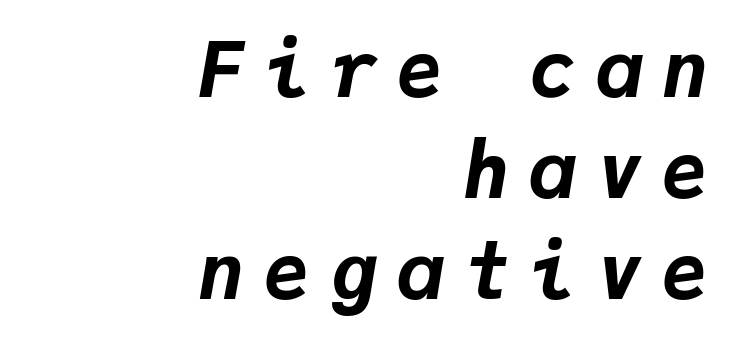
The image shows 77 px bold type, italic (leaning right), monospaced; set right-aligned, normal line spacing (1.31x), unusually wide letter spacing (+0.26 em), not underlined; low stroke contrast and a medium x-height.
